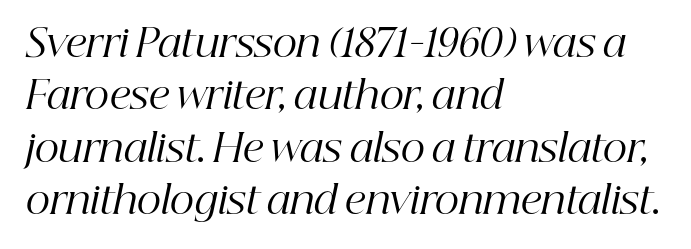
The image shows 38 px regular-weight serif type, italic (leaning right); set left-aligned, normal line spacing (1.38x), normal letter spacing, not underlined; high stroke contrast and a medium x-height.
